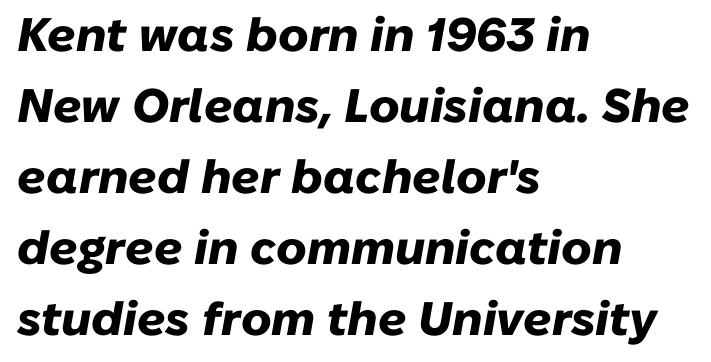
Q: Is the text bold? A: Yes.
Q: Is the text italic (slanted)? A: Yes, it leans right by about 10 degrees.
Q: Is the text underlined? A: No.
Q: How is the paragraph aligned? A: Left-aligned.
Q: Is the spacing between letters normal or unusually wide? A: Normal.
Q: Is the spacing between lines tight, normal or loose? A: Normal.
Q: Width (condensed, normal, or wide)? A: Normal.
Q: Stroke contrast? A: Low.
Q: x-height? A: Medium.
Q: Monospaced? A: No.
